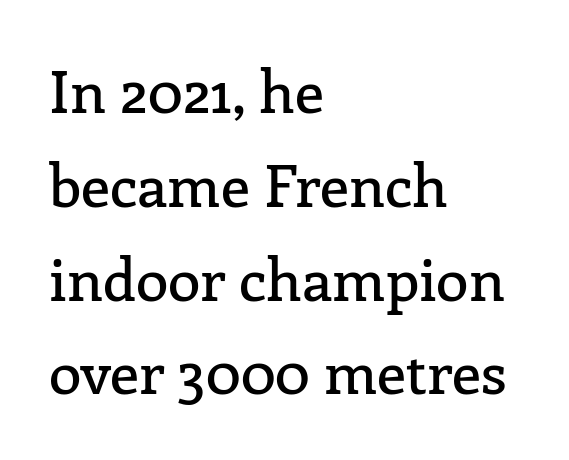
The image shows 59 px serif type, upright; set left-aligned, normal line spacing (1.59x), normal letter spacing, not underlined; low stroke contrast and a medium x-height.
